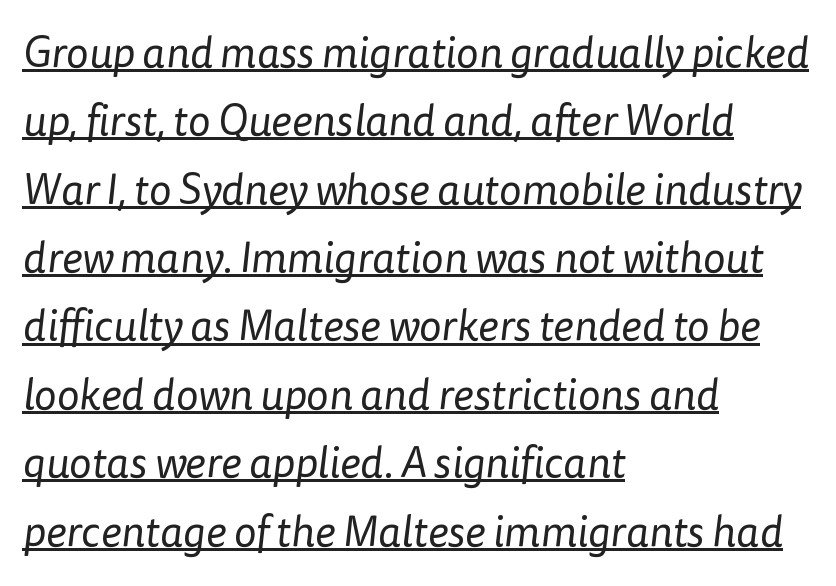
Q: Is the text bold? A: No.
Q: Is the typeface a serif or a sans-serif typeface? A: Sans-serif.
Q: Is the text underlined? A: Yes.
Q: How is the paragraph aligned? A: Left-aligned.
Q: Is the spacing between letters normal or unusually wide? A: Normal.
Q: Is the spacing between lines tight, normal or loose? A: Normal.
Q: Width (condensed, normal, or wide)? A: Normal.
Q: Stroke contrast? A: Low.
Q: x-height? A: Medium.
Q: Monospaced? A: No.
